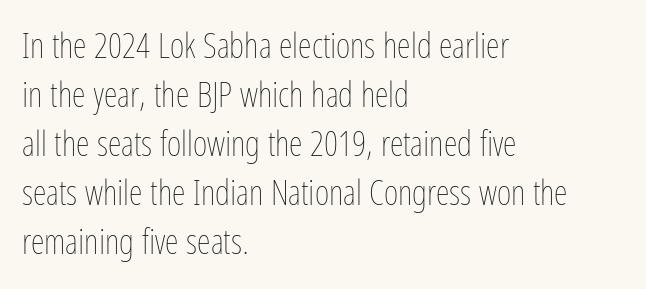
{"italic": "no", "bold": "no", "weight": "thin", "width": "condensed", "stroke_contrast": "low", "x_height": "medium", "monospaced": "no", "underline": "no", "align": "left", "line_spacing": "normal", "line_spacing_ratio": 1.4, "letter_spacing": "normal", "letter_spacing_em": 0.0, "glyph_px": 35}
